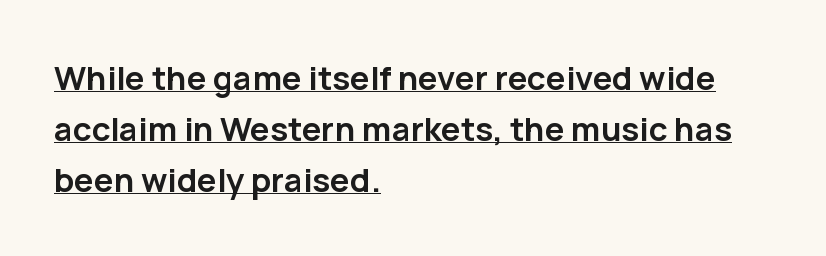
Q: Is the text bold? A: Yes.
Q: Is the text italic (slanted)? A: No, it is upright.
Q: Is the typeface a serif or a sans-serif typeface? A: Sans-serif.
Q: Is the text underlined? A: Yes.
Q: How is the paragraph aligned? A: Left-aligned.
Q: Is the spacing between letters normal or unusually wide? A: Normal.
Q: Is the spacing between lines tight, normal or loose? A: Normal.
Q: Width (condensed, normal, or wide)? A: Normal.
Q: Stroke contrast? A: Low.
Q: x-height? A: Medium.
Q: Monospaced? A: No.
